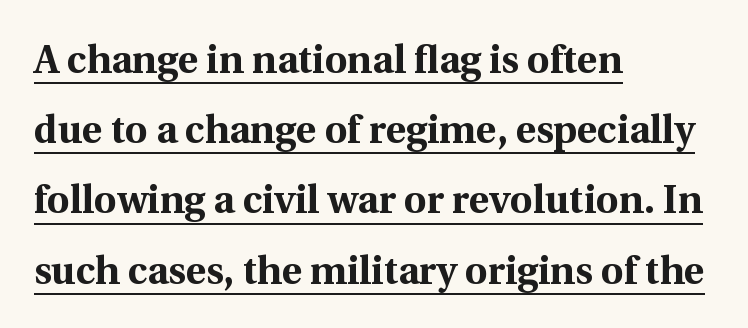
Q: Is the text bold? A: Yes.
Q: Is the text italic (slanted)? A: No, it is upright.
Q: Is the typeface a serif or a sans-serif typeface? A: Serif.
Q: Is the text underlined? A: Yes.
Q: How is the paragraph aligned? A: Left-aligned.
Q: Is the spacing between letters normal or unusually wide? A: Normal.
Q: Width (condensed, normal, or wide)? A: Normal.
Q: x-height? A: Medium.
Q: Monospaced? A: No.
